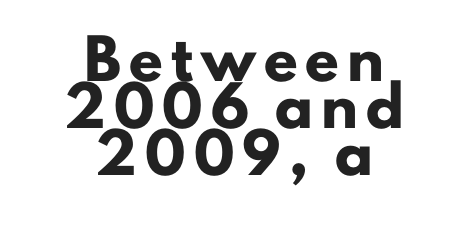
Q: Is the text bold? A: Yes.
Q: Is the text italic (slanted)? A: No, it is upright.
Q: Is the typeface a serif or a sans-serif typeface? A: Sans-serif.
Q: Is the text underlined? A: No.
Q: How is the paragraph aligned? A: Centered.
Q: Is the spacing between letters normal or unusually wide? A: Unusually wide.
Q: Is the spacing between lines tight, normal or loose? A: Normal.
Q: Width (condensed, normal, or wide)? A: Normal.
Q: Stroke contrast? A: Low.
Q: x-height? A: Small.
Q: Monospaced? A: No.
